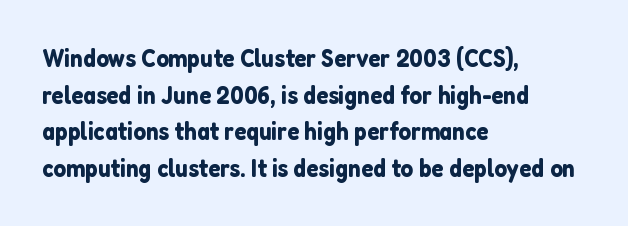
The letters stand straight up with perfectly vertical stems. The tracking reads as untouched default to a designer's eye. Vertical spacing — default. All the whitespace from short lines collects on the right. Bare-footed words on every line.
